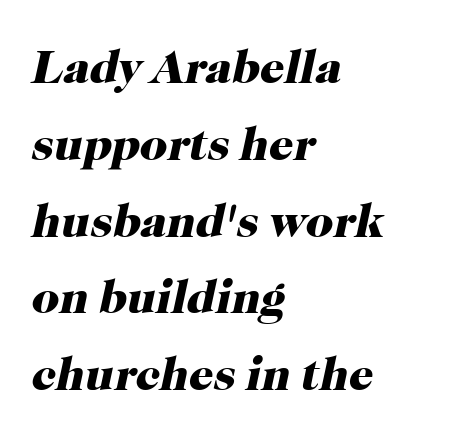
These lines are rendered in a variable-pitch font. This is heavy type, rendered in bold. You could call the tracking neutral — neither tight nor loose. A bare baseline throughout the passage. I'd call this a serif setting — the letters wear small feet.
